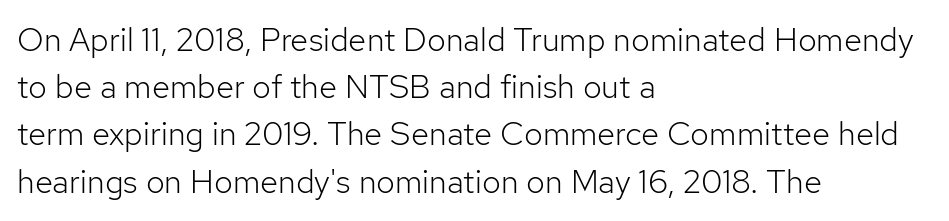
The image shows 33 px light sans-serif type, upright; set left-aligned, normal line spacing (1.43x), normal letter spacing, not underlined; low stroke contrast and a medium x-height.
